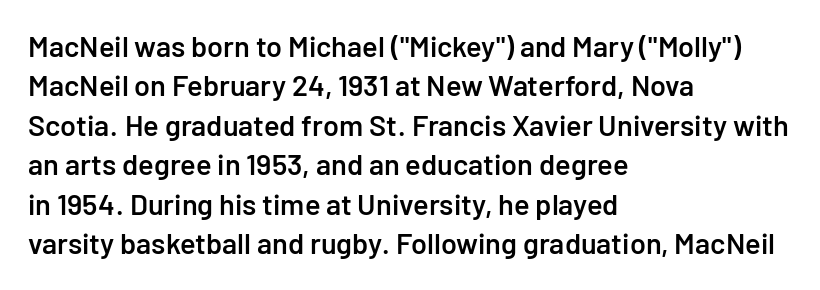
The setting favours the left margin, as ordinary paragraphs usually do. Reading down the column, the eye jumps a familiar distance to each next line. Regarding serifs, this sample does without them. This rendering features lettering with no underline. Heft: intermediate — a semibold.
